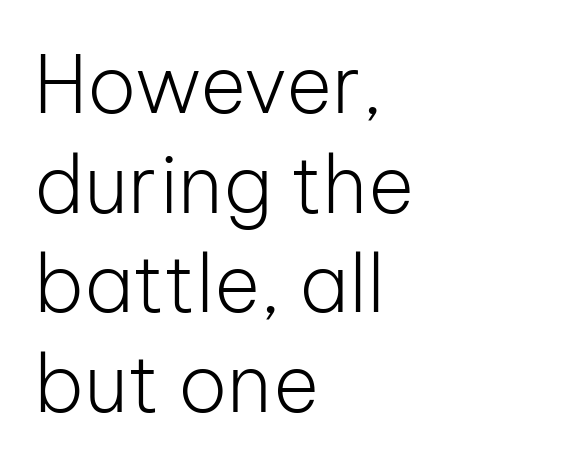
The image shows 79 px light sans-serif type, upright; set left-aligned, normal line spacing (1.26x), normal letter spacing, not underlined; low stroke contrast and a medium x-height.
